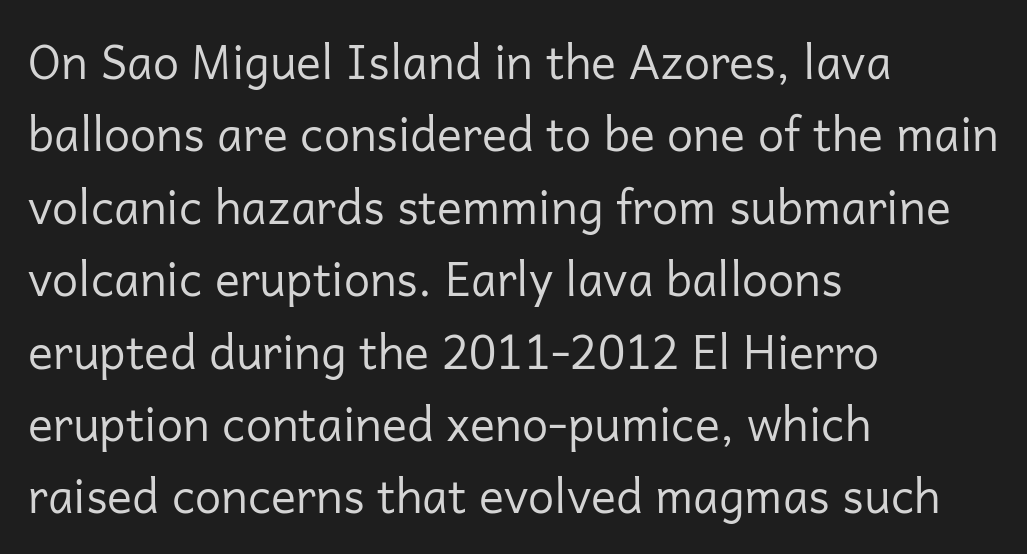
Q: Is the text bold? A: No.
Q: Is the text italic (slanted)? A: No, it is upright.
Q: Is the typeface a serif or a sans-serif typeface? A: Sans-serif.
Q: Is the text underlined? A: No.
Q: How is the paragraph aligned? A: Left-aligned.
Q: Is the spacing between letters normal or unusually wide? A: Normal.
Q: Is the spacing between lines tight, normal or loose? A: Normal.
Q: Width (condensed, normal, or wide)? A: Normal.
Q: Stroke contrast? A: Low.
Q: x-height? A: Medium.
Q: Monospaced? A: No.
